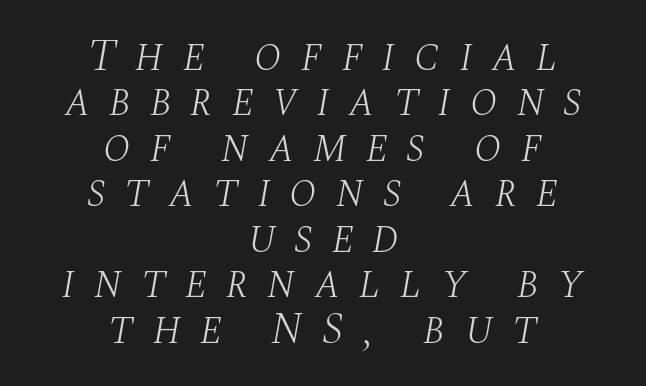
The image shows 45 px light serif type, italic (leaning right); set centered, tight line spacing (1.01x), unusually wide letter spacing (+0.42 em), not underlined; medium stroke contrast and a large x-height.
